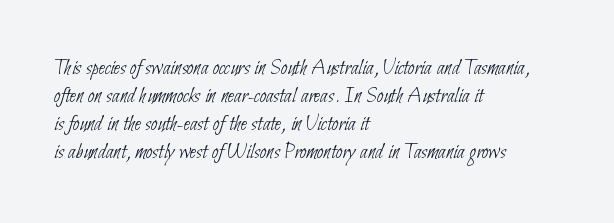
The image shows 23 px text type; set left-aligned, line spacing 1.22x, normal letter spacing, not underlined.
